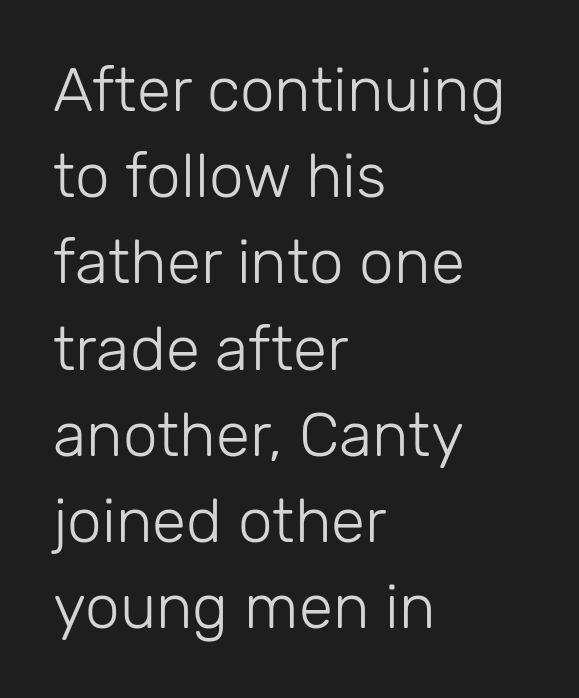
{"serif": "no", "italic": "no", "bold": "no", "weight": "light", "width": "normal", "stroke_contrast": "low", "x_height": "medium", "monospaced": "no", "underline": "no", "align": "left", "line_spacing": "normal", "line_spacing_ratio": 1.39, "letter_spacing": "normal", "letter_spacing_em": 0.0, "glyph_px": 62}
